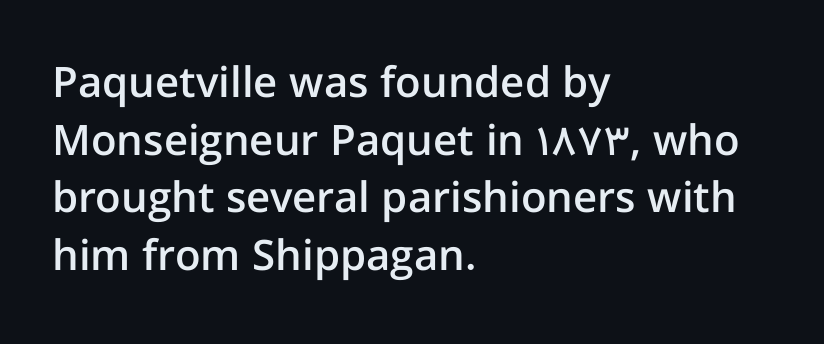
{"serif": "no", "italic": "no", "bold": "semi", "weight": "semibold", "width": "normal", "stroke_contrast": "low", "x_height": "medium", "monospaced": "no", "underline": "no", "align": "left", "line_spacing": "normal", "line_spacing_ratio": 1.37, "letter_spacing": "normal", "letter_spacing_em": 0.0, "glyph_px": 42}
